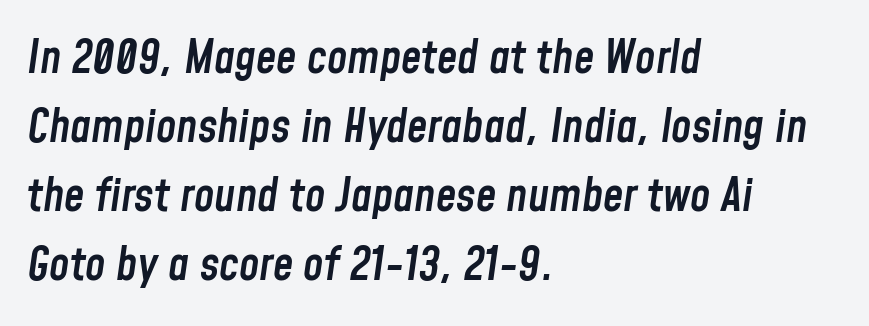
Q: Is the text bold? A: Semi-bold.
Q: Is the text italic (slanted)? A: Yes, it leans right by about 8 degrees.
Q: Is the text underlined? A: No.
Q: How is the paragraph aligned? A: Left-aligned.
Q: Is the spacing between letters normal or unusually wide? A: Normal.
Q: Is the spacing between lines tight, normal or loose? A: Normal.
Q: Width (condensed, normal, or wide)? A: Condensed.
Q: Stroke contrast? A: Low.
Q: x-height? A: Medium.
Q: Monospaced? A: No.
